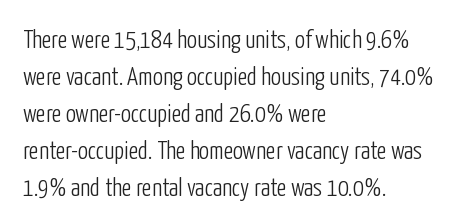
A typesetter would call this leading conventional body-copy spacing. Descender tails drop into unmarked territory. Visually the block forms a straight wall on the left and a jagged coastline on the right. Do the letters lean? They stand straight.
